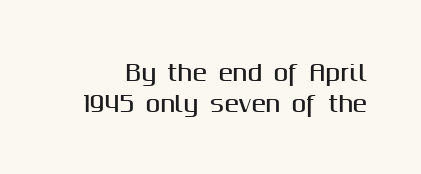
Q: Is the text italic (slanted)? A: No, it is upright.
Q: Is the text underlined? A: No.
Q: Is the spacing between letters normal or unusually wide? A: Normal.
Q: Is the spacing between lines tight, normal or loose? A: Normal.
